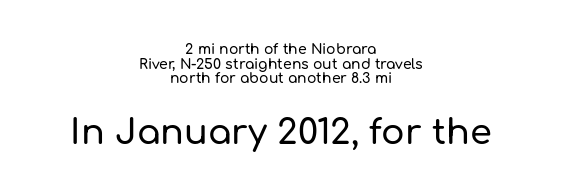
Q: Is the text italic (slanted)? A: No, it is upright.
Q: Is the typeface a serif or a sans-serif typeface? A: Sans-serif.
Q: Is the text underlined? A: No.
Q: How is the paragraph aligned? A: Centered.
Q: Is the spacing between letters normal or unusually wide? A: Normal.
Q: Is the spacing between lines tight, normal or loose? A: Tight.
Q: Which block of text is set in a larger size, the first (top) or the second (bottom)? A: The second (bottom) one.
Q: Width (condensed, normal, or wide)? A: Normal.
Q: Stroke contrast? A: Low.
Q: x-height? A: Medium.
Q: Monospaced? A: No.
